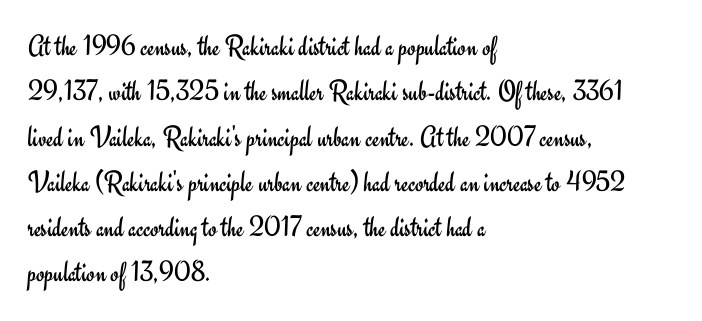
The image shows 30 px regular-weight sans-serif type; set left-aligned, normal line spacing (1.51x), normal letter spacing, not underlined; low stroke contrast and a small x-height.
